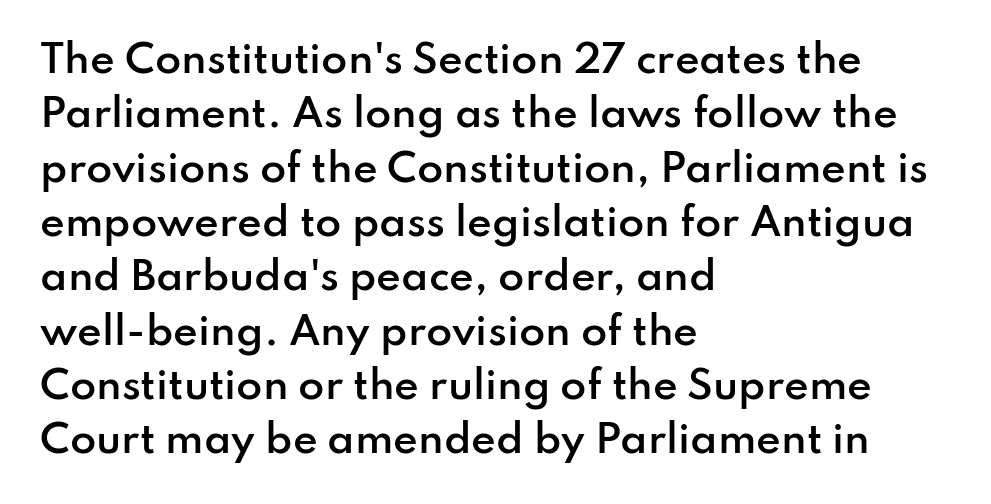
Compared with typical body copy, the letter spacing here is the same. Serifs: no, the terminals of the letterforms are clean. Is this a fixed-width face? No — the glyphs have proportional, varying widths. Nobody drew a line under any word here. A bit beefed up — I'd call it semibold rather than bold.
